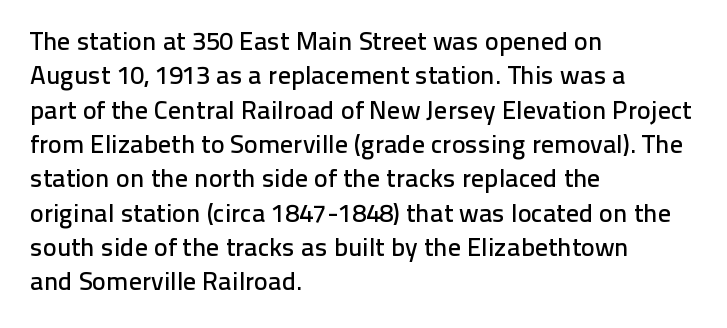
{"italic": "no", "underline": "no", "align": "left", "line_spacing": "normal", "line_spacing_ratio": 1.32, "letter_spacing": "normal", "letter_spacing_em": 0.0, "glyph_px": 26}
